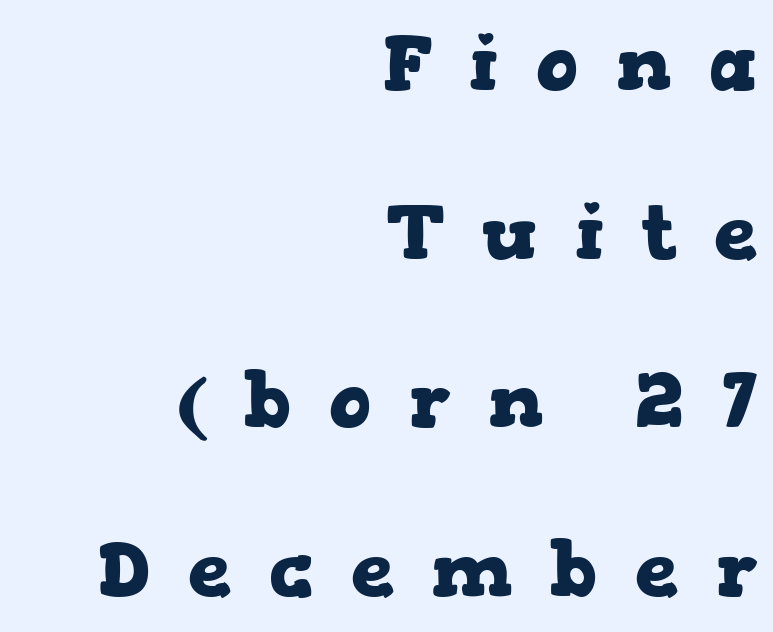
The image shows 77 px heavy, wide serif type, upright; set right-aligned, loose line spacing (2.19x), unusually wide letter spacing (+0.49 em), not underlined; low stroke contrast and a medium x-height.
